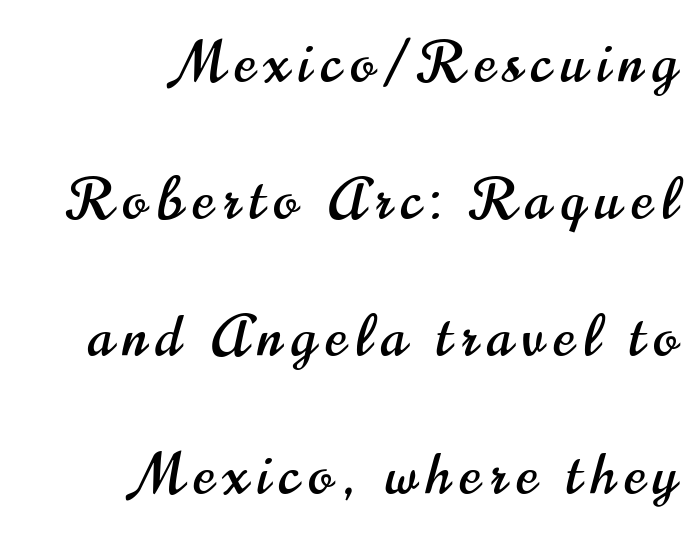
Q: Is the text italic (slanted)? A: Yes.
Q: Is the typeface a serif or a sans-serif typeface? A: Sans-serif.
Q: Is the text underlined? A: No.
Q: How is the paragraph aligned? A: Right-aligned.
Q: Is the spacing between lines tight, normal or loose? A: Loose.
Q: Width (condensed, normal, or wide)? A: Condensed.
Q: Stroke contrast? A: High.
Q: x-height? A: Small.
Q: Monospaced? A: No.
